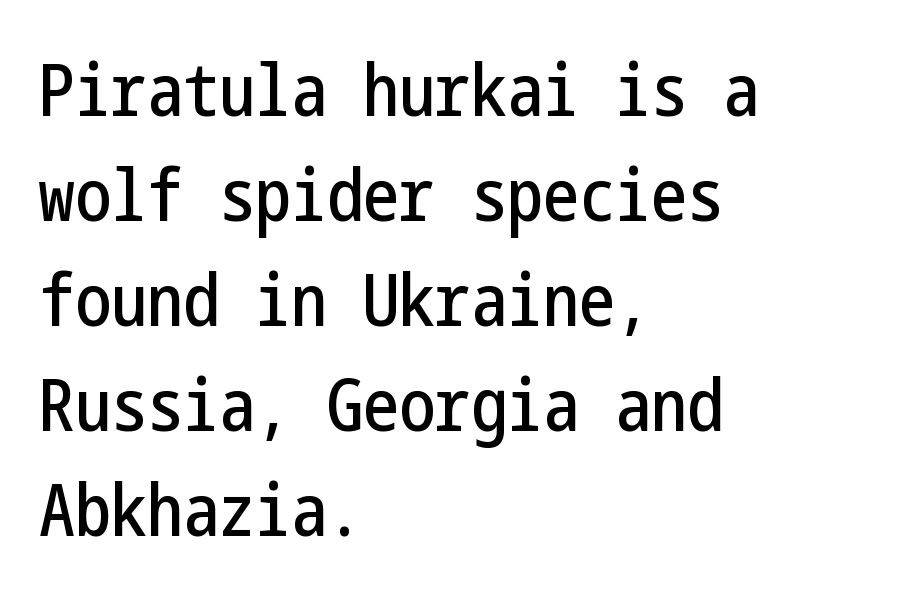
Casual observation: everything's shoved over to the left. Leading: standard. Do the letters lean? They stand straight. The strip under each line holds only bare page.
